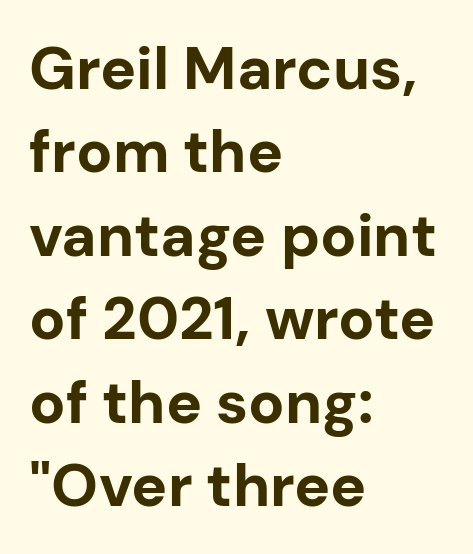
Q: Is the text bold? A: Yes.
Q: Is the text italic (slanted)? A: No, it is upright.
Q: Is the typeface a serif or a sans-serif typeface? A: Sans-serif.
Q: Is the text underlined? A: No.
Q: How is the paragraph aligned? A: Left-aligned.
Q: Is the spacing between letters normal or unusually wide? A: Normal.
Q: Is the spacing between lines tight, normal or loose? A: Normal.
Q: Width (condensed, normal, or wide)? A: Normal.
Q: Stroke contrast? A: Low.
Q: x-height? A: Medium.
Q: Monospaced? A: No.
